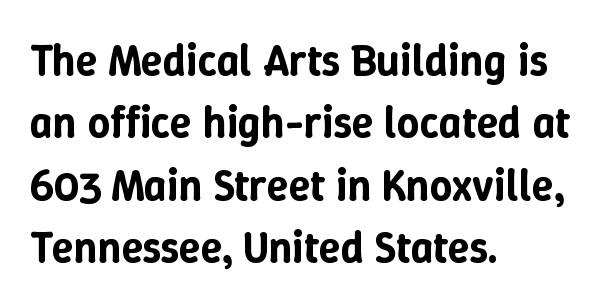
{"italic": "no", "width": "normal", "stroke_contrast": "low", "x_height": "medium", "monospaced": "no", "underline": "no", "align": "left", "line_spacing": "normal", "line_spacing_ratio": 1.42, "letter_spacing": "normal", "letter_spacing_em": 0.0, "glyph_px": 44}
